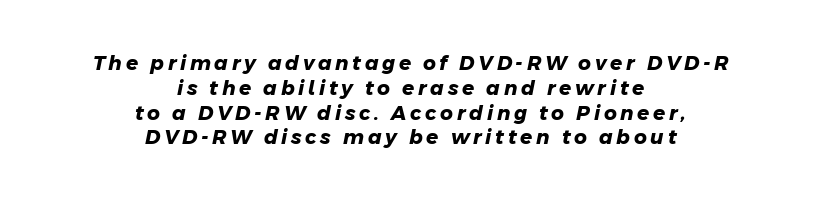
Q: Is the text bold? A: Yes.
Q: Is the text underlined? A: No.
Q: How is the paragraph aligned? A: Centered.
